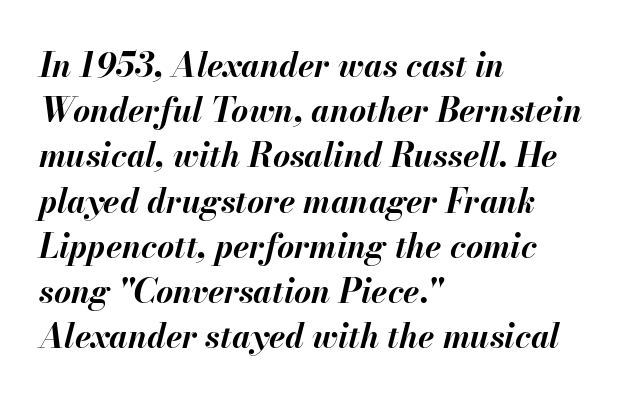
{"italic": "yes", "lean": "right", "slant_degrees": 13, "bold": "yes", "weight": "bold", "width": "normal", "stroke_contrast": "medium", "x_height": "small", "monospaced": "no", "underline": "no", "align": "left", "line_spacing": "normal", "line_spacing_ratio": 1.37, "letter_spacing": "normal", "letter_spacing_em": 0.0, "glyph_px": 33}
